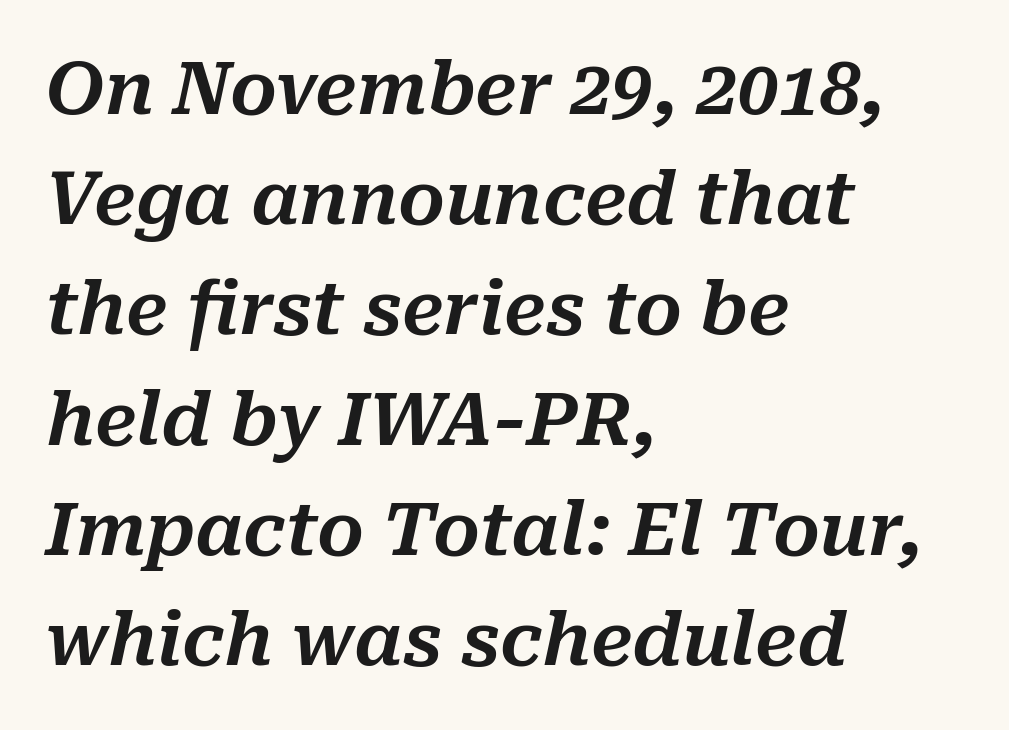
The image shows 73 px text type, italic (leaning right); set left-aligned, normal line spacing (1.51x), normal letter spacing, not underlined; medium stroke contrast and a medium x-height.
